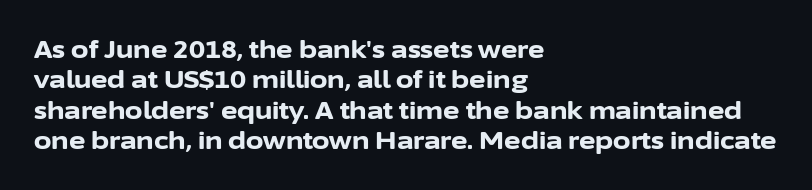
Each line starts at the same left margin while the right side varies. Words appear dense and cohesive because spacing is normal. What weight is shown? A full bold with thick strokes. Nope, not italic — everything's standing straight.
